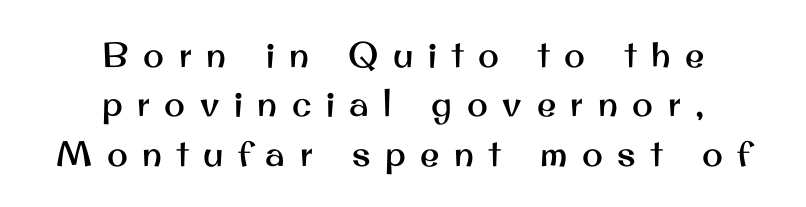
Q: Is the text italic (slanted)? A: No, it is upright.
Q: Is the typeface a serif or a sans-serif typeface? A: Sans-serif.
Q: Is the text underlined? A: No.
Q: How is the paragraph aligned? A: Centered.
Q: Is the spacing between letters normal or unusually wide? A: Unusually wide.
Q: Is the spacing between lines tight, normal or loose? A: Normal.
Q: Width (condensed, normal, or wide)? A: Normal.
Q: Stroke contrast? A: Medium.
Q: x-height? A: Small.
Q: Monospaced? A: No.
